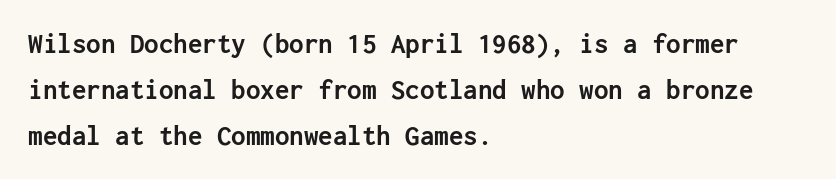
Q: Is the text bold? A: Yes.
Q: Is the text italic (slanted)? A: No, it is upright.
Q: Is the typeface a serif or a sans-serif typeface? A: Sans-serif.
Q: Is the text underlined? A: No.
Q: How is the paragraph aligned? A: Left-aligned.
Q: Is the spacing between letters normal or unusually wide? A: Normal.
Q: Is the spacing between lines tight, normal or loose? A: Normal.
Q: Width (condensed, normal, or wide)? A: Normal.
Q: Stroke contrast? A: Low.
Q: x-height? A: Medium.
